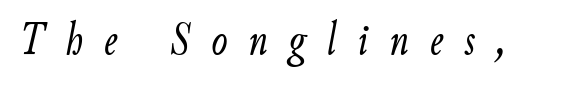
Q: Is the text bold? A: No.
Q: Is the text italic (slanted)? A: Yes, it leans right by about 9 degrees.
Q: Is the text underlined? A: No.
Q: Is the spacing between letters normal or unusually wide? A: Unusually wide.
Q: Width (condensed, normal, or wide)? A: Condensed.
Q: Stroke contrast? A: Low.
Q: x-height? A: Small.
Q: Monospaced? A: No.
